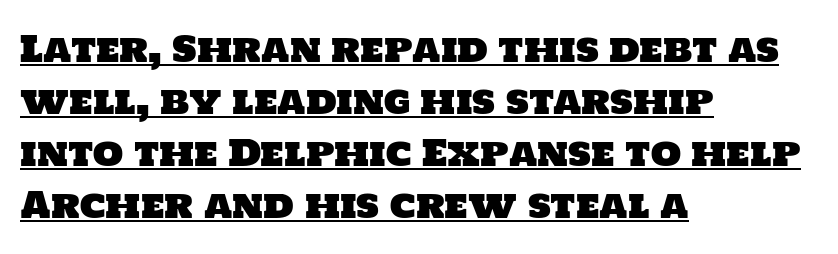
Q: Is the typeface a serif or a sans-serif typeface? A: Sans-serif.
Q: Is the text underlined? A: Yes.
Q: How is the paragraph aligned? A: Left-aligned.
Q: Is the spacing between letters normal or unusually wide? A: Normal.
Q: Is the spacing between lines tight, normal or loose? A: Normal.
Q: Width (condensed, normal, or wide)? A: Normal.
Q: Stroke contrast? A: Low.
Q: x-height? A: Large.
Q: Monospaced? A: No.
